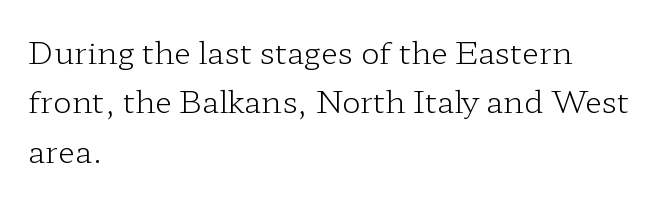
The setting favours the left margin, as ordinary paragraphs usually do. Think standard paragraph weight, or any step lighter than that. Ascenders rise straight up at ninety degrees. Glance below the letters and you will spot only blank space. A typesetter would call this proportional, since set widths differ per character. What's the leading like? Ordinary, nothing unusual.
